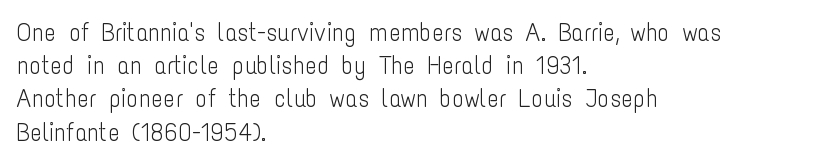
Q: Is the text bold? A: No.
Q: Is the text italic (slanted)? A: No, it is upright.
Q: Is the text underlined? A: No.
Q: How is the paragraph aligned? A: Left-aligned.
Q: Is the spacing between letters normal or unusually wide? A: Normal.
Q: Is the spacing between lines tight, normal or loose? A: Normal.
